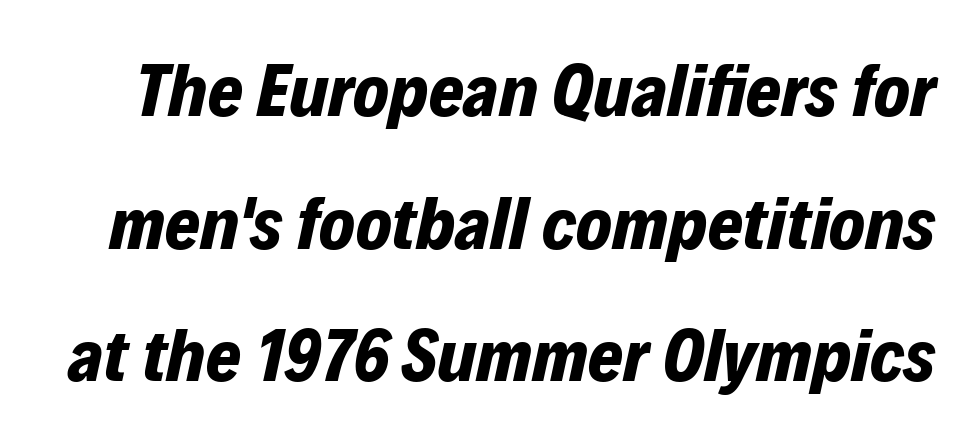
Q: Is the text bold? A: Yes.
Q: Is the text italic (slanted)? A: Yes, it leans right by about 12 degrees.
Q: Is the text underlined? A: No.
Q: Is the spacing between letters normal or unusually wide? A: Normal.
Q: Width (condensed, normal, or wide)? A: Normal.
Q: Stroke contrast? A: Low.
Q: x-height? A: Medium.
Q: Monospaced? A: No.
